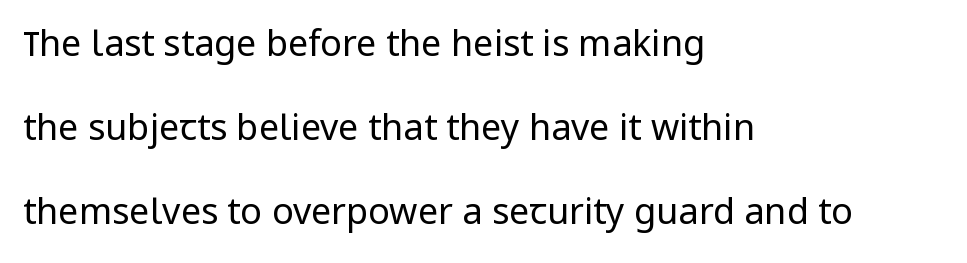
Q: Is the text bold? A: No.
Q: Is the text italic (slanted)? A: No, it is upright.
Q: Is the typeface a serif or a sans-serif typeface? A: Sans-serif.
Q: Is the text underlined? A: No.
Q: How is the paragraph aligned? A: Left-aligned.
Q: Is the spacing between letters normal or unusually wide? A: Normal.
Q: Is the spacing between lines tight, normal or loose? A: Loose.
Q: Width (condensed, normal, or wide)? A: Normal.
Q: Stroke contrast? A: Low.
Q: x-height? A: Medium.
Q: Monospaced? A: No.
